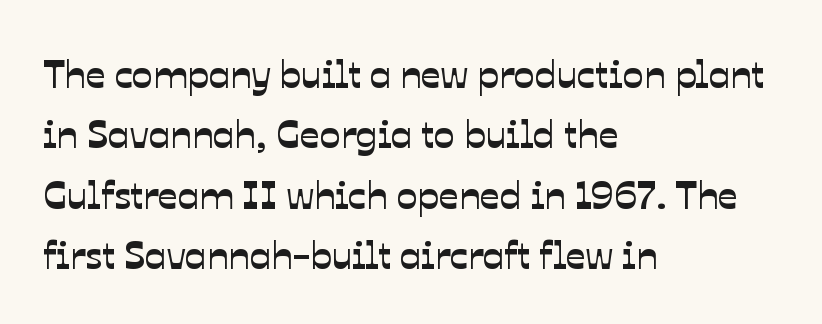
The ragged edge is on the right, which tells us the setting is flush left. A typesetter would call this leading conventional body-copy spacing. Check under the words: just untouched page. Think of a printed novel: that variable character pitch is what you see here. Students, note that the glyphs here touch the page at normal intervals.
